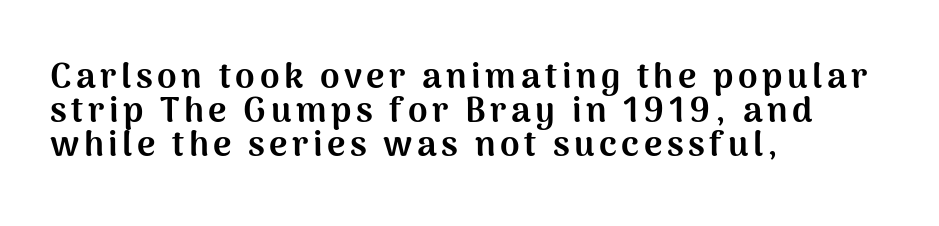
Q: Is the text bold? A: Yes.
Q: Is the text italic (slanted)? A: No, it is upright.
Q: Is the typeface a serif or a sans-serif typeface? A: Sans-serif.
Q: Is the text underlined? A: No.
Q: How is the paragraph aligned? A: Left-aligned.
Q: Is the spacing between lines tight, normal or loose? A: Tight.
Q: Width (condensed, normal, or wide)? A: Normal.
Q: Stroke contrast? A: Medium.
Q: x-height? A: Medium.
Q: Monospaced? A: No.
